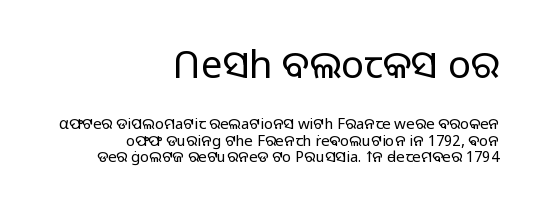
Stem width sits at or under what a default text font uses. Look at the bottom of the vertical strokes: they stop flat, with no serifs. Size hierarchy here favors the leading block over the trailing one. Here the designer chose a conventional face with non-uniform glyph widths.
